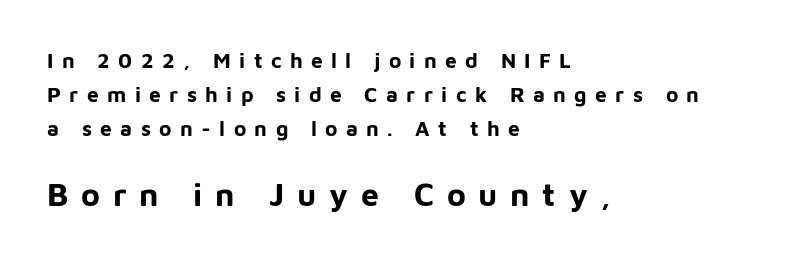
The image shows 32 px bold sans-serif type, upright; set left-aligned, normal line spacing (1.63x), unusually wide letter spacing (+0.4 em), not underlined; the second (bottom) block is 1.52x larger; low stroke contrast and a medium x-height.
